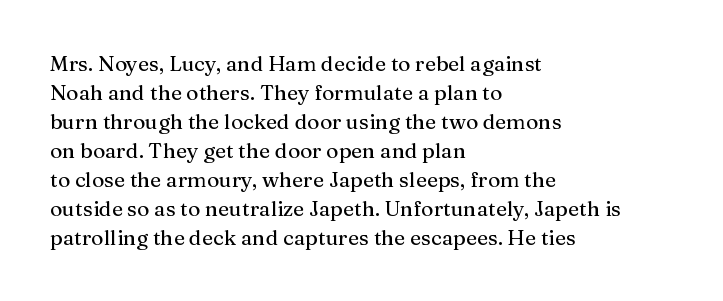
Does the leading feel generous? No, just average. Nobody touched the tracking dial on this one. This is the regular roman posture of the typeface. Visually the block forms a straight wall on the left and a jagged coastline on the right.
